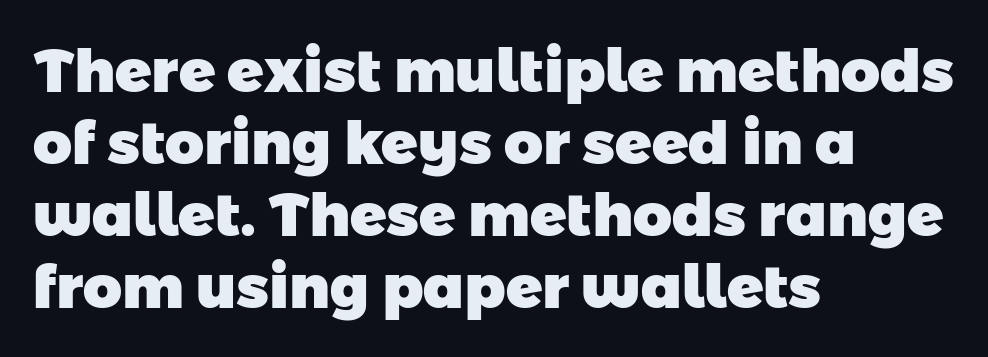
How heavy is the stroke? Heavy — this is a bold. You could not count columns in this text — the font is proportionally spaced. Typeset ragged right — the left edge is the straight one. The face used here is rendered with its standard letterfit.
